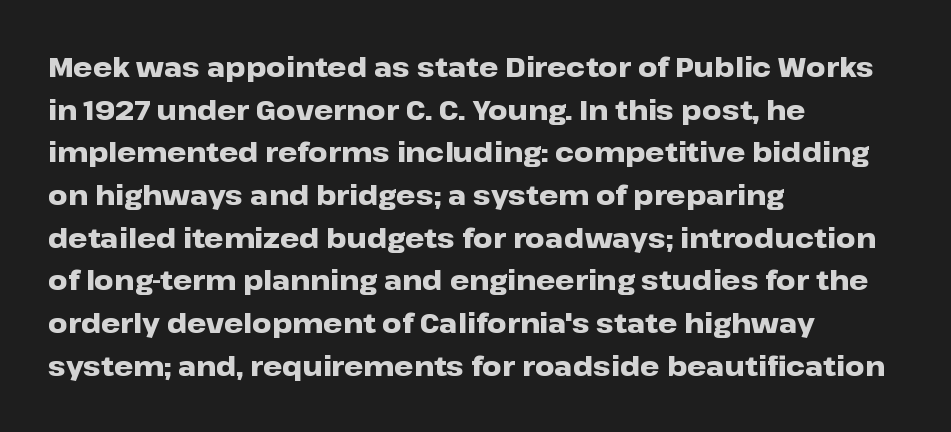
Q: Is the text bold? A: Yes.
Q: Is the text italic (slanted)? A: No, it is upright.
Q: Is the text underlined? A: No.
Q: How is the paragraph aligned? A: Left-aligned.
Q: Is the spacing between letters normal or unusually wide? A: Normal.
Q: Is the spacing between lines tight, normal or loose? A: Normal.
